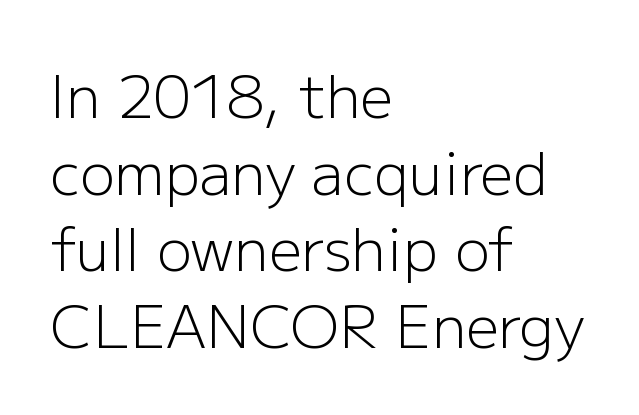
Serif or sans? Sans — the stroke terminals are bare. Ascenders rise straight up at ninety degrees. Standard letterfit; no display-style spreading of the glyphs. This sample has the flowing, uneven cadence of proportional lettering. The strip under each line holds only bare page. Layout note: lines flush left.
